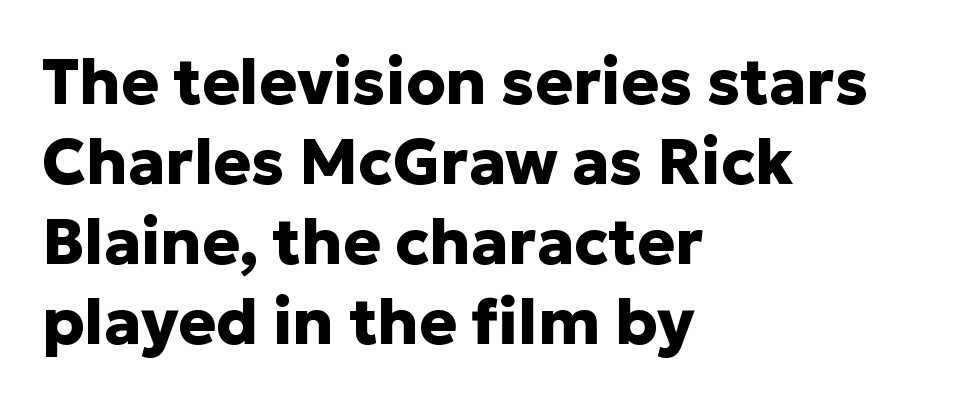
{"serif": "no", "italic": "no", "bold": "yes", "weight": "heavy", "width": "normal", "stroke_contrast": "low", "x_height": "medium", "monospaced": "no", "underline": "no", "align": "left", "line_spacing": "normal", "line_spacing_ratio": 1.27, "letter_spacing": "normal", "letter_spacing_em": 0.0, "glyph_px": 63}
